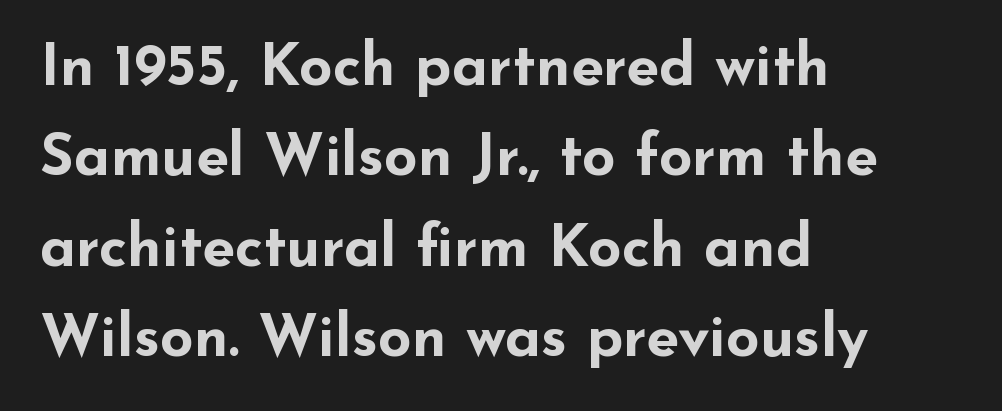
{"serif": "no", "italic": "no", "bold": "yes", "weight": "bold", "width": "wide", "stroke_contrast": "low", "x_height": "small", "monospaced": "no", "underline": "no", "align": "left", "line_spacing": "normal", "line_spacing_ratio": 1.53, "letter_spacing": "normal", "letter_spacing_em": 0.0, "glyph_px": 59}
